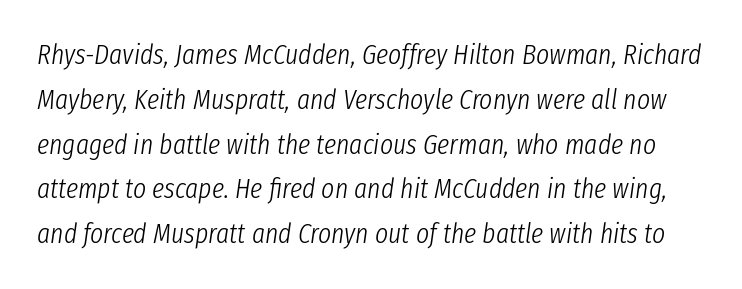
Q: Is the text bold? A: No.
Q: Is the text italic (slanted)? A: Yes, it leans right by about 8 degrees.
Q: Is the text underlined? A: No.
Q: Is the spacing between letters normal or unusually wide? A: Normal.
Q: Is the spacing between lines tight, normal or loose? A: Normal.
Q: Width (condensed, normal, or wide)? A: Condensed.
Q: Stroke contrast? A: Low.
Q: x-height? A: Medium.
Q: Monospaced? A: No.
